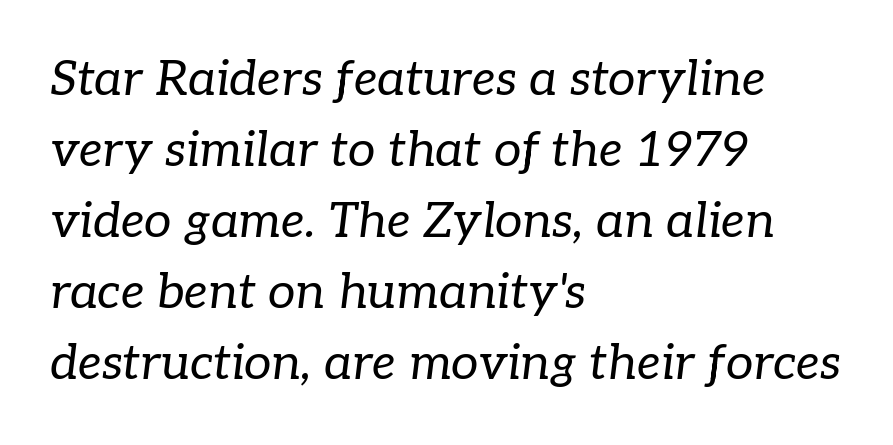
{"serif": "yes", "italic": "yes", "lean": "right", "slant_degrees": 7, "bold": "no", "weight": "regular", "width": "normal", "stroke_contrast": "low", "x_height": "medium", "monospaced": "no", "underline": "no", "align": "left", "line_spacing": "normal", "line_spacing_ratio": 1.45, "letter_spacing": "normal", "letter_spacing_em": 0.0, "glyph_px": 49}
